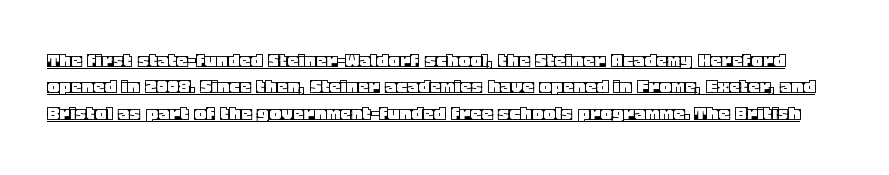
The face used here is rendered with its standard letterfit. A typesetter would mark this as roman, not italic. The lettering is marked with a stroke running underneath it.
